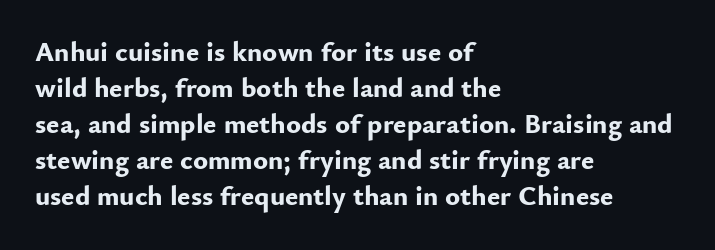
{"serif": "no", "italic": "no", "bold": "yes", "weight": "bold", "width": "normal", "stroke_contrast": "low", "x_height": "small", "monospaced": "no", "underline": "no", "align": "left", "line_spacing": "normal", "line_spacing_ratio": 1.29, "letter_spacing": "normal", "letter_spacing_em": 0.0, "glyph_px": 28}
